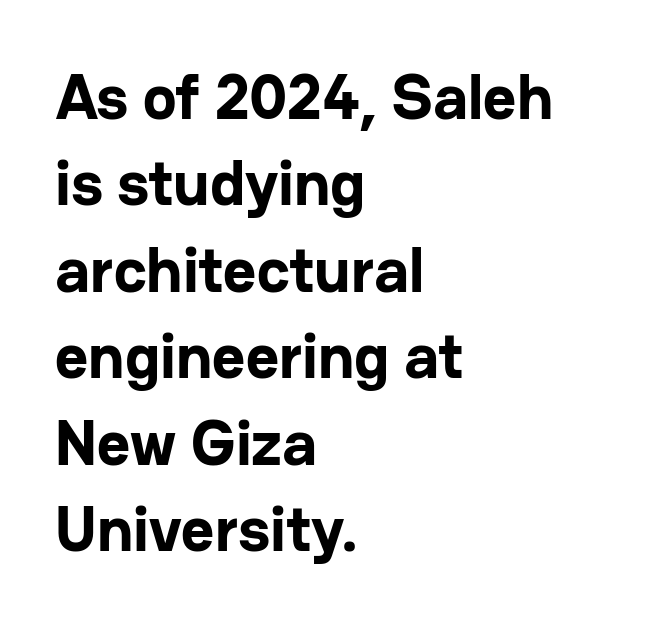
Q: Is the text bold? A: Yes.
Q: Is the text italic (slanted)? A: No, it is upright.
Q: Is the typeface a serif or a sans-serif typeface? A: Sans-serif.
Q: Is the text underlined? A: No.
Q: How is the paragraph aligned? A: Left-aligned.
Q: Is the spacing between letters normal or unusually wide? A: Normal.
Q: Is the spacing between lines tight, normal or loose? A: Normal.
Q: Width (condensed, normal, or wide)? A: Normal.
Q: Stroke contrast? A: Low.
Q: x-height? A: Medium.
Q: Monospaced? A: No.
